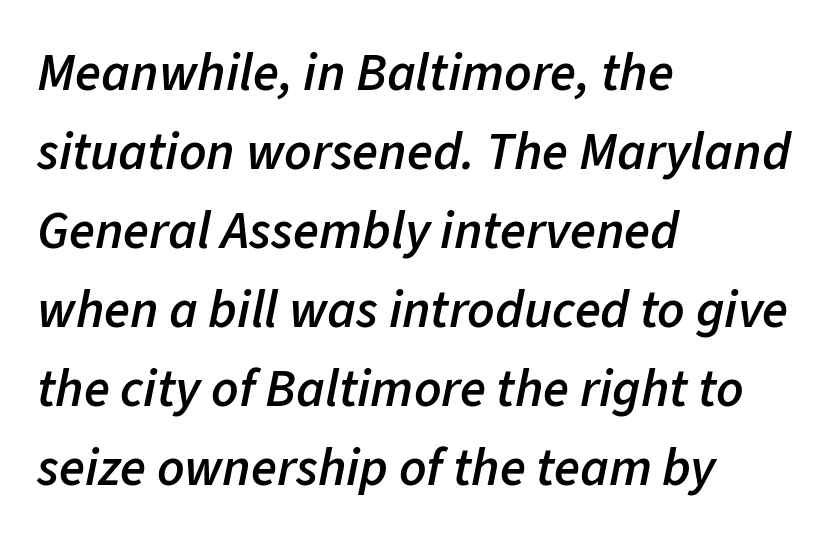
{"italic": "yes", "lean": "right", "slant_degrees": 11, "bold": "semi", "weight": "semibold", "width": "normal", "stroke_contrast": "low", "x_height": "medium", "monospaced": "no", "underline": "no", "align": "left", "line_spacing": "normal", "line_spacing_ratio": 1.49, "letter_spacing": "normal", "letter_spacing_em": 0.0, "glyph_px": 53}
